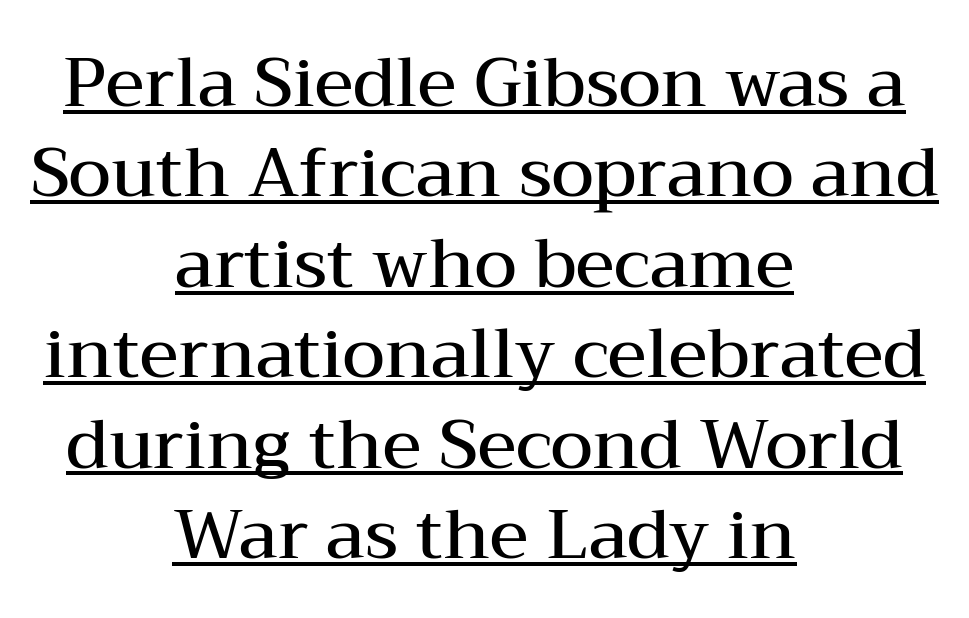
{"serif": "yes", "italic": "no", "bold": "semi", "weight": "semibold", "width": "wide", "stroke_contrast": "medium", "x_height": "medium", "monospaced": "no", "underline": "yes", "align": "center", "line_spacing": "normal", "line_spacing_ratio": 1.31, "letter_spacing": "normal", "letter_spacing_em": 0.0, "glyph_px": 69}
